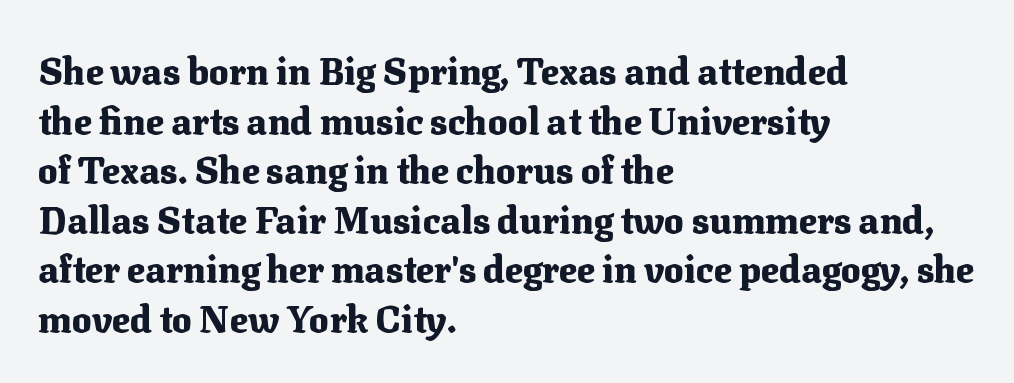
{"serif": "yes", "italic": "no", "bold": "yes", "weight": "heavy", "width": "normal", "stroke_contrast": "medium", "x_height": "medium", "monospaced": "no", "underline": "no", "align": "left", "line_spacing": "normal", "line_spacing_ratio": 1.34, "letter_spacing": "normal", "letter_spacing_em": 0.0, "glyph_px": 37}
